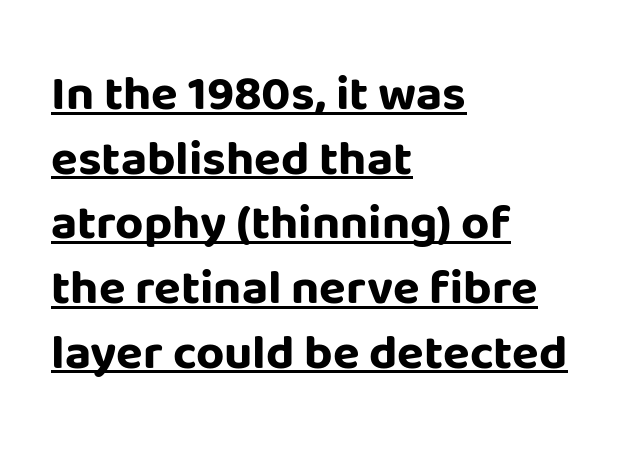
Varying glyph widths throughout — classic text-font behaviour. Typographic density is high because the face is bold. Does the type have serifs? No, each stem ends abruptly. The specimen includes a rule beneath the text block's lines. Glyph-to-glyph distance matches everyday printed text.
